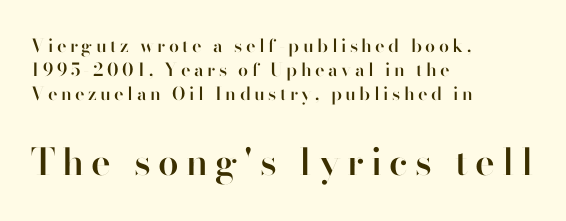
Q: Is the text bold? A: Semi-bold.
Q: Is the text italic (slanted)? A: No, it is upright.
Q: Is the typeface a serif or a sans-serif typeface? A: Sans-serif.
Q: Is the text underlined? A: No.
Q: How is the paragraph aligned? A: Left-aligned.
Q: Is the spacing between lines tight, normal or loose? A: Normal.
Q: Which block of text is set in a larger size, the first (top) or the second (bottom)? A: The second (bottom) one.
Q: Width (condensed, normal, or wide)? A: Normal.
Q: Stroke contrast? A: High.
Q: x-height? A: Small.
Q: Monospaced? A: No.
